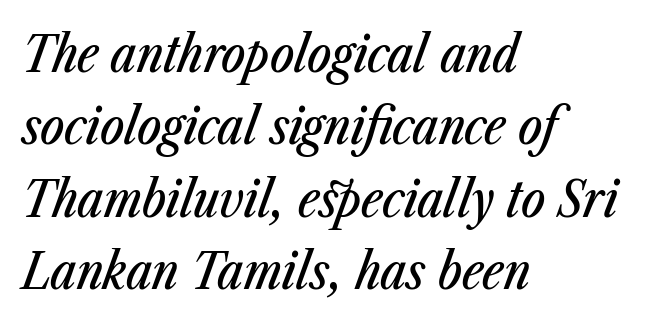
Q: Is the text italic (slanted)? A: Yes, it leans right by about 23 degrees.
Q: Is the text underlined? A: No.
Q: How is the paragraph aligned? A: Left-aligned.
Q: Is the spacing between letters normal or unusually wide? A: Normal.
Q: Is the spacing between lines tight, normal or loose? A: Normal.
Q: Width (condensed, normal, or wide)? A: Condensed.
Q: Stroke contrast? A: Low.
Q: x-height? A: Medium.
Q: Monospaced? A: No.
